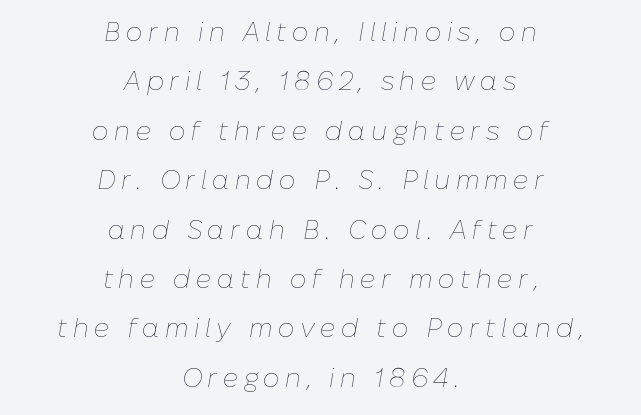
{"italic": "yes", "lean": "right", "slant_degrees": 10, "bold": "no", "underline": "no", "align": "center", "line_spacing": "loose", "line_spacing_ratio": 1.9, "letter_spacing": "wide", "letter_spacing_em": 0.21, "glyph_px": 26}
